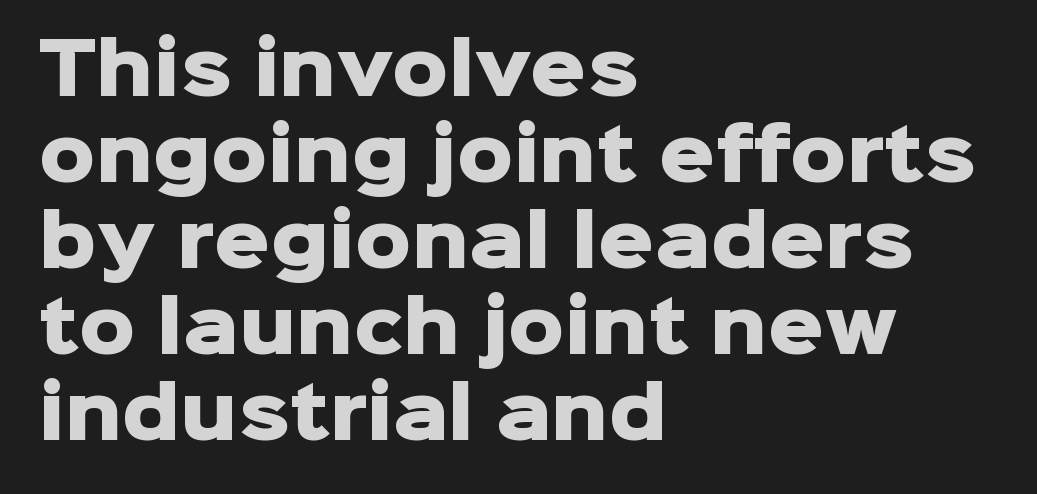
The image shows 70 px heavy sans-serif type, upright; set left-aligned, line spacing 1.23x, normal letter spacing, not underlined; low stroke contrast and a medium x-height.
